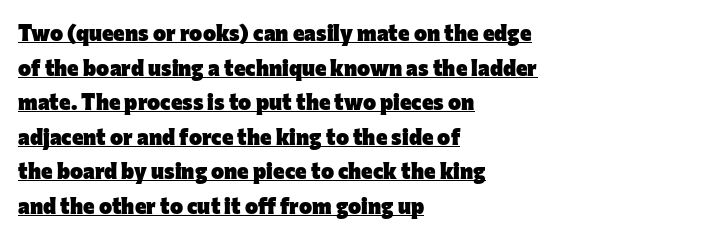
{"italic": "no", "bold": "yes", "underline": "yes", "align": "left", "line_spacing": "normal", "line_spacing_ratio": 1.57, "letter_spacing": "normal", "letter_spacing_em": 0.0, "glyph_px": 22}
